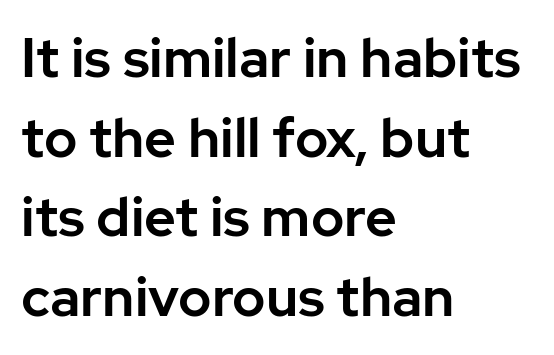
{"serif": "no", "italic": "no", "width": "normal", "stroke_contrast": "low", "x_height": "medium", "monospaced": "no", "underline": "no", "align": "left", "line_spacing": "normal", "line_spacing_ratio": 1.45, "letter_spacing": "normal", "letter_spacing_em": 0.0, "glyph_px": 55}
